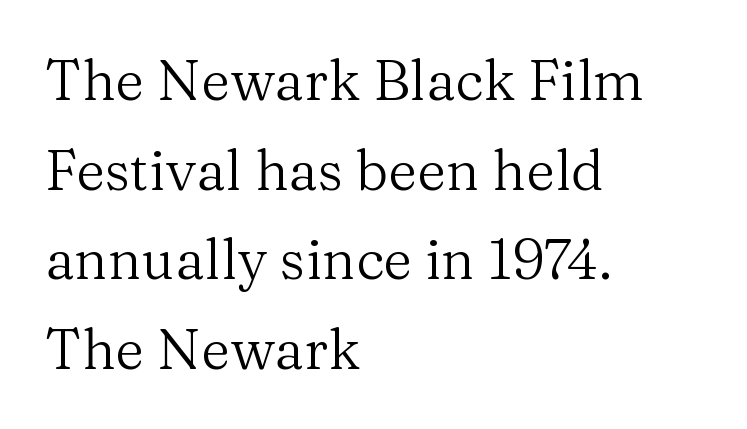
The image shows 56 px regular-weight serif type, upright; set left-aligned, normal line spacing (1.6x), normal letter spacing, not underlined; medium stroke contrast and a medium x-height.
